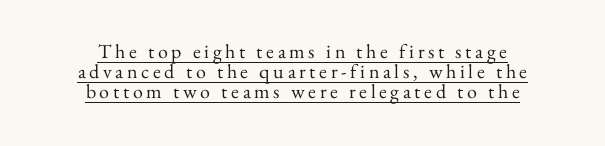
The image shows 20 px text type, upright; set centered, tight line spacing (1.01x), underlined.
